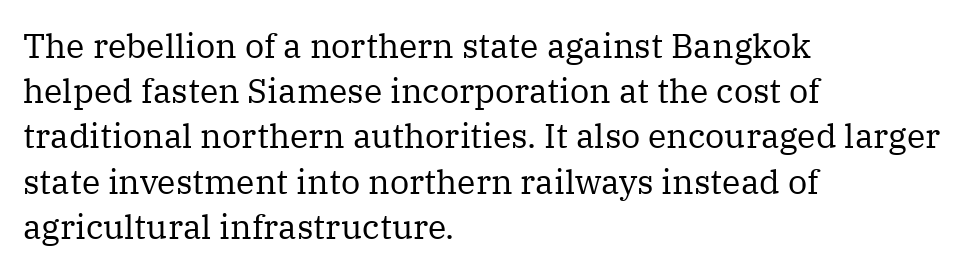
Q: Is the text bold? A: No.
Q: Is the text italic (slanted)? A: No, it is upright.
Q: Is the typeface a serif or a sans-serif typeface? A: Serif.
Q: Is the text underlined? A: No.
Q: How is the paragraph aligned? A: Left-aligned.
Q: Is the spacing between letters normal or unusually wide? A: Normal.
Q: Is the spacing between lines tight, normal or loose? A: Normal.
Q: Width (condensed, normal, or wide)? A: Normal.
Q: Stroke contrast? A: Medium.
Q: x-height? A: Medium.
Q: Monospaced? A: No.
